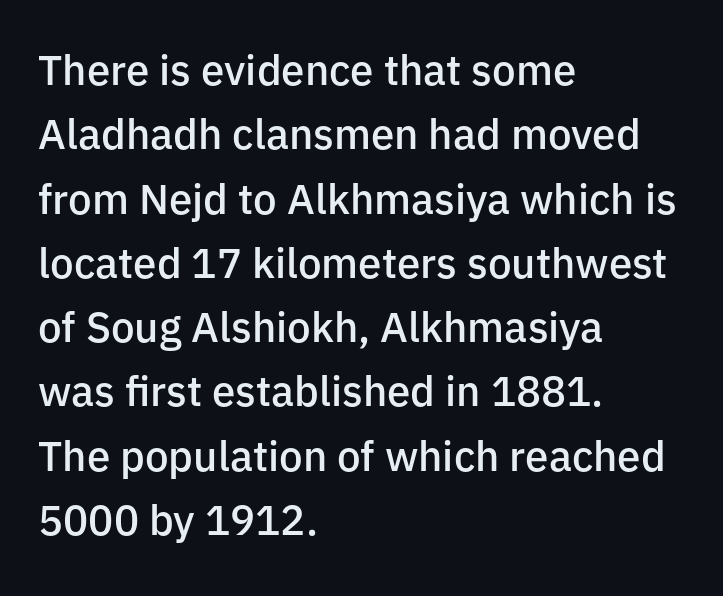
{"serif": "no", "italic": "no", "bold": "semi", "weight": "semibold", "width": "normal", "stroke_contrast": "low", "x_height": "medium", "monospaced": "no", "underline": "no", "align": "left", "line_spacing": "normal", "line_spacing_ratio": 1.53, "letter_spacing": "normal", "letter_spacing_em": 0.0, "glyph_px": 42}
